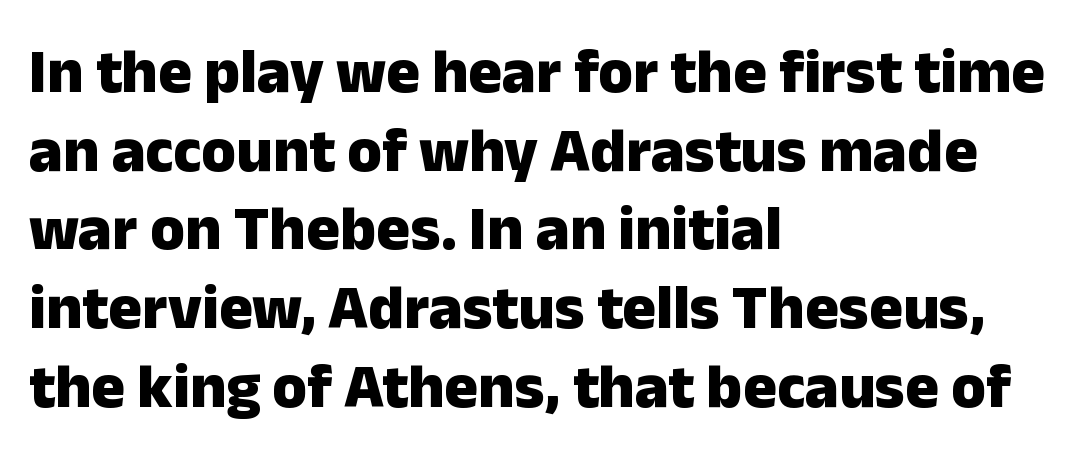
{"serif": "no", "italic": "no", "bold": "yes", "weight": "heavy", "width": "normal", "stroke_contrast": "low", "x_height": "medium", "monospaced": "no", "underline": "no", "align": "left", "line_spacing": "normal", "line_spacing_ratio": 1.25, "letter_spacing": "normal", "letter_spacing_em": 0.0, "glyph_px": 63}
